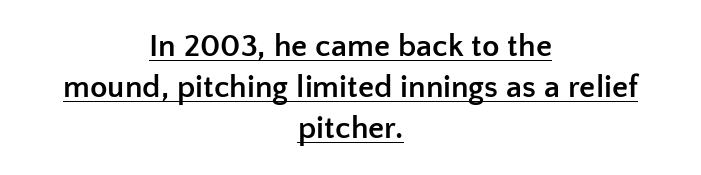
Q: Is the text bold? A: Yes.
Q: Is the text italic (slanted)? A: No, it is upright.
Q: Is the typeface a serif or a sans-serif typeface? A: Sans-serif.
Q: Is the text underlined? A: Yes.
Q: How is the paragraph aligned? A: Centered.
Q: Is the spacing between letters normal or unusually wide? A: Normal.
Q: Is the spacing between lines tight, normal or loose? A: Normal.
Q: Width (condensed, normal, or wide)? A: Normal.
Q: Stroke contrast? A: Low.
Q: x-height? A: Medium.
Q: Monospaced? A: No.
